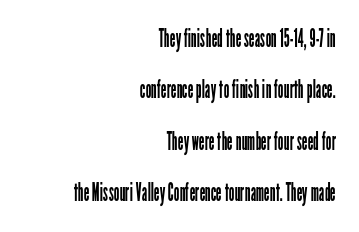
The image shows 25 px text type, upright; set right-aligned, loose line spacing (2.06x), normal letter spacing, not underlined.
